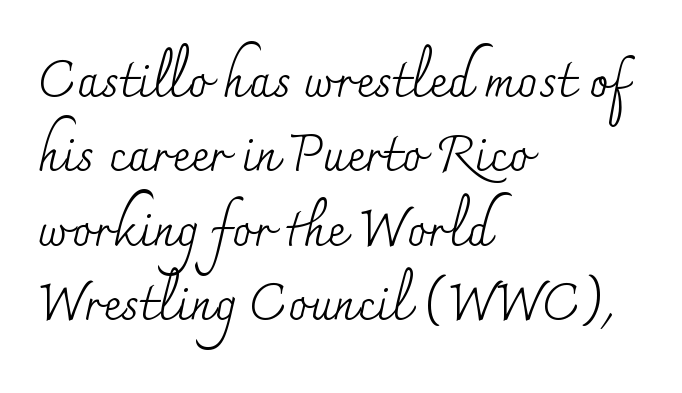
The image shows 50 px regular-weight serif type; set left-aligned, normal line spacing (1.49x), normal letter spacing, not underlined; medium stroke contrast and a small x-height.
